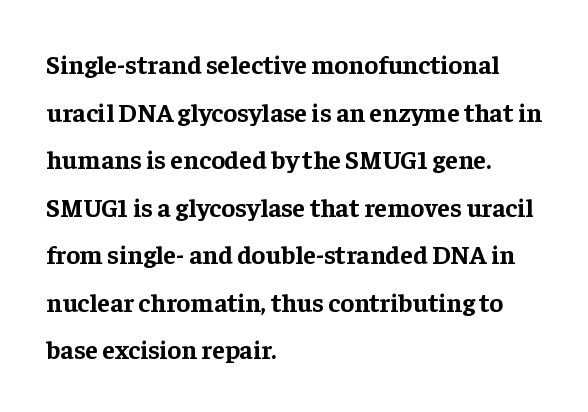
Nope, not italic — everything's standing straight. Tracking value appears to be zero — textbook default spacing. Rule under the text: the space is simply empty. The rendering anchors every line to the left-hand side. Pretty heavy lettering here — definitely bold.
